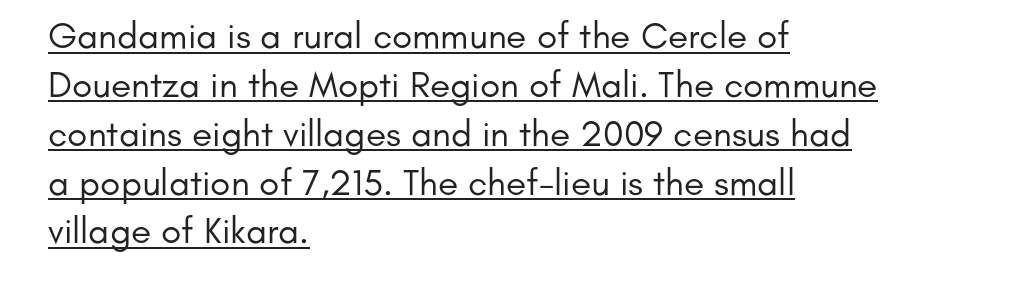
The image shows 37 px regular-weight sans-serif type, upright; set left-aligned, normal line spacing (1.32x), normal letter spacing, underlined; low stroke contrast and a small x-height.
